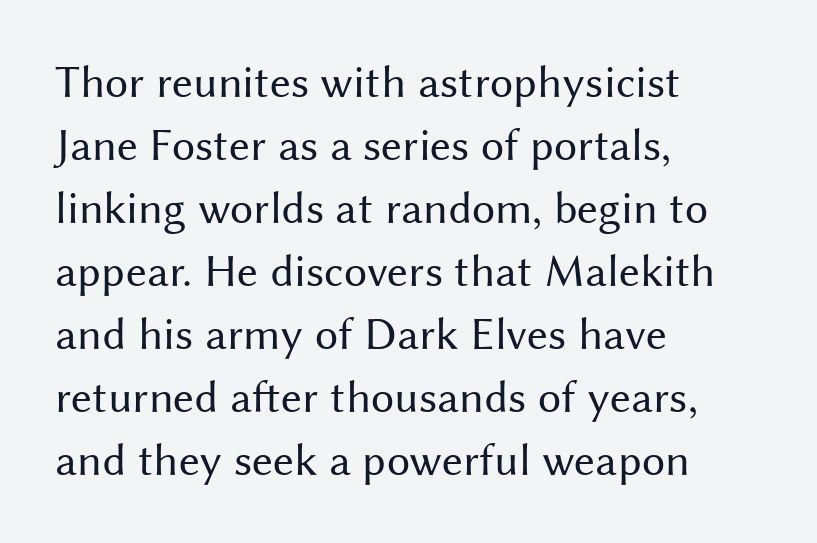
The image shows 46 px regular-weight sans-serif type, upright; set left-aligned, normal line spacing (1.37x), normal letter spacing, not underlined; medium stroke contrast and a medium x-height.
